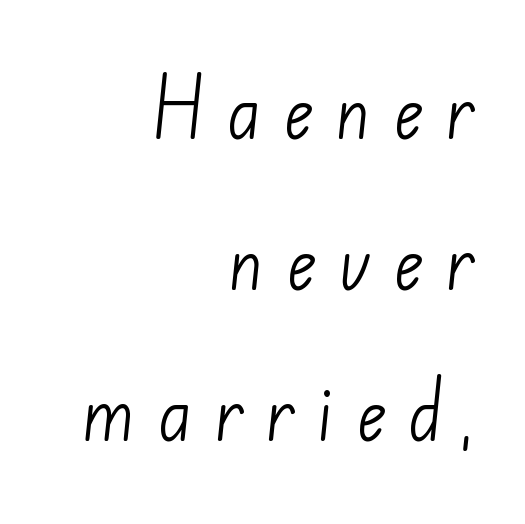
The letters look calm and open, with moderate or lighter stems. Successive baselines arrive slowly, with a big drop between each. These lines stack with their right ends in a neat column. Here the designer chose a conventional face with non-uniform glyph widths.
